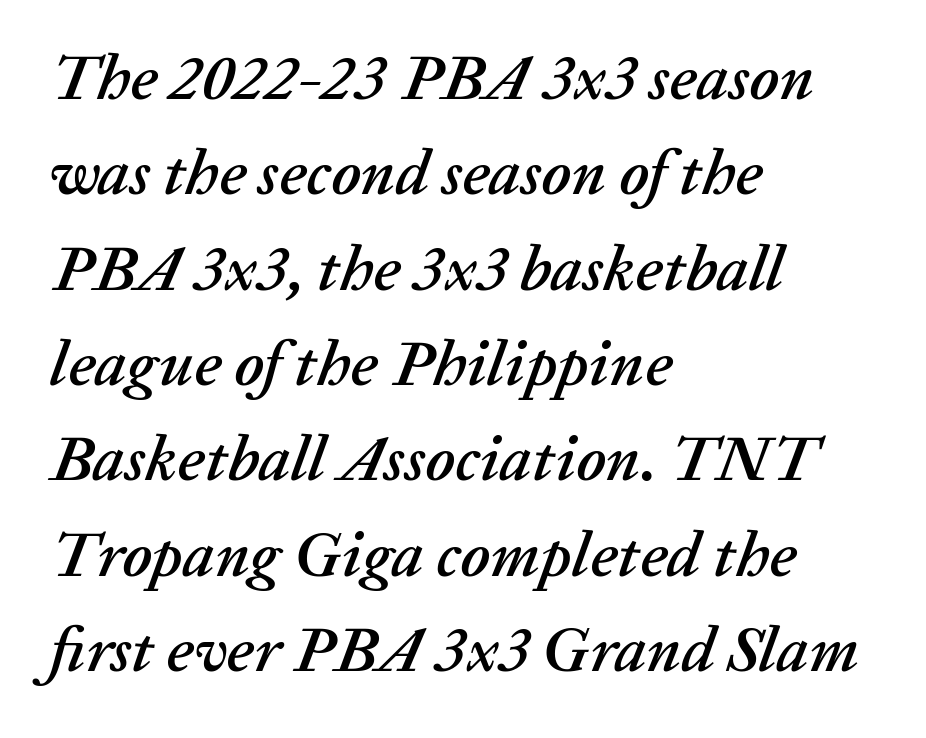
The image shows 64 px text type, italic (leaning right); set left-aligned, normal line spacing (1.49x), normal letter spacing, not underlined; low stroke contrast and a medium x-height.
